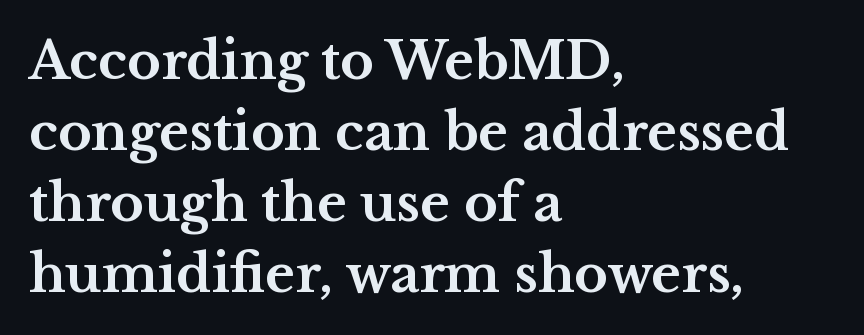
The image shows 51 px bold, wide serif type, upright; set left-aligned, normal line spacing (1.39x), normal letter spacing, not underlined; medium stroke contrast and a medium x-height.
